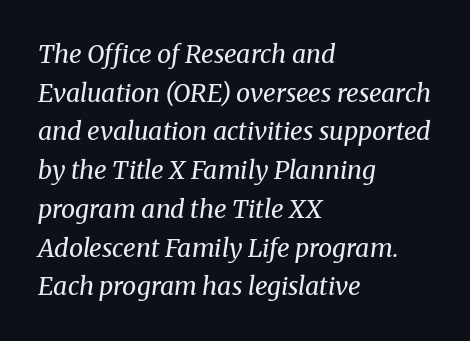
{"italic": "yes", "lean": "right", "slant_degrees": 8, "bold": "no", "underline": "no", "align": "left", "line_spacing": "normal", "line_spacing_ratio": 1.55, "letter_spacing": "normal", "letter_spacing_em": 0.0, "glyph_px": 25}
